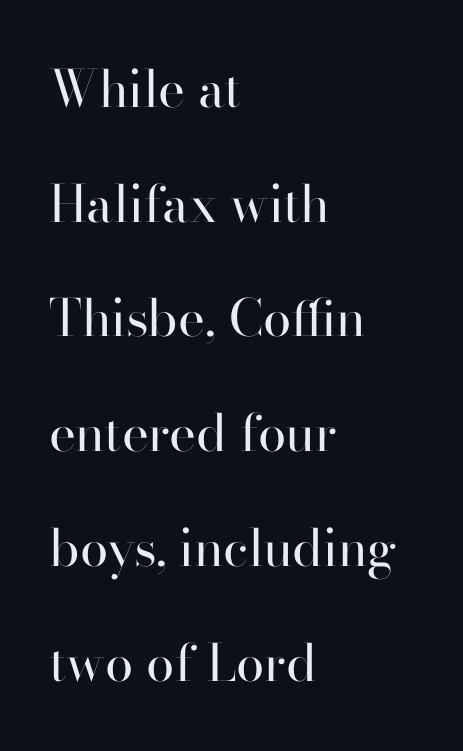
A quiet, ordinary-to-light weight characterises the typeface. No extra tracking has been applied to these lines. Spacing verdict: proportional, widths tailored to each character. Plain, unruled lines of type.
